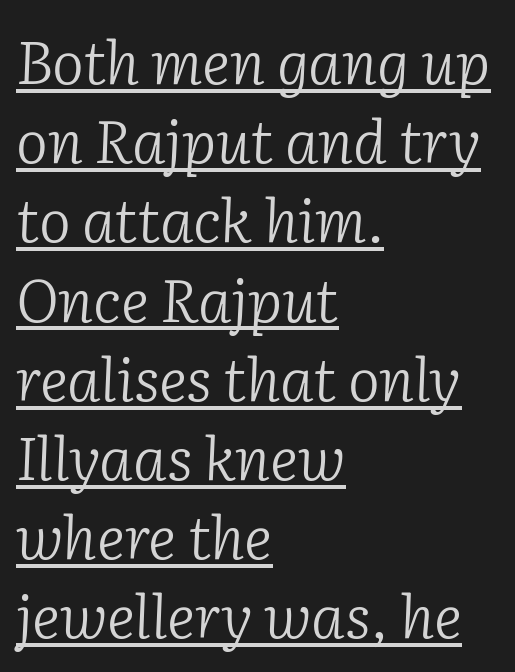
Q: Is the text bold? A: No.
Q: Is the text italic (slanted)? A: Yes, it leans right by about 2 degrees.
Q: Is the typeface a serif or a sans-serif typeface? A: Serif.
Q: Is the text underlined? A: Yes.
Q: How is the paragraph aligned? A: Left-aligned.
Q: Is the spacing between letters normal or unusually wide? A: Normal.
Q: Is the spacing between lines tight, normal or loose? A: Normal.
Q: Width (condensed, normal, or wide)? A: Normal.
Q: Stroke contrast? A: Low.
Q: x-height? A: Medium.
Q: Monospaced? A: No.
